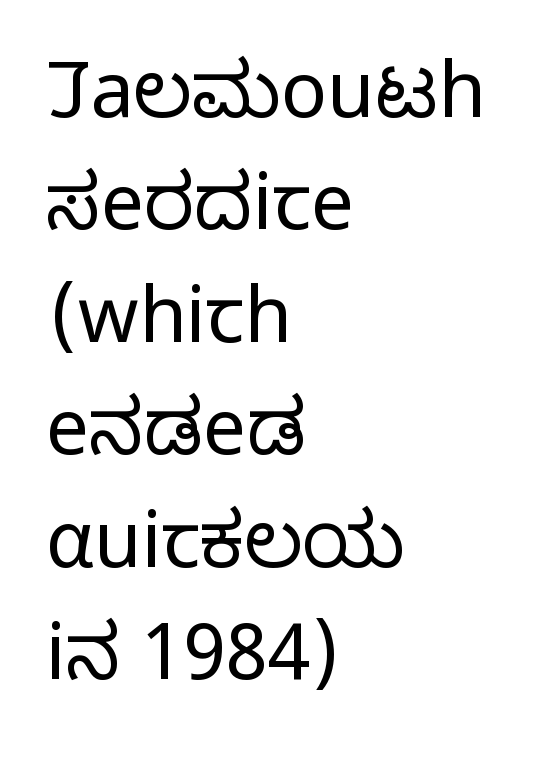
Regarding leading, the lines here are spaced in the standard way. The designer went with a sans here, leaving each stem footless. The text block is weighted toward the left margin, trailing off unevenly rightward. The characters are drawn with everyday or finer stroke widths.
